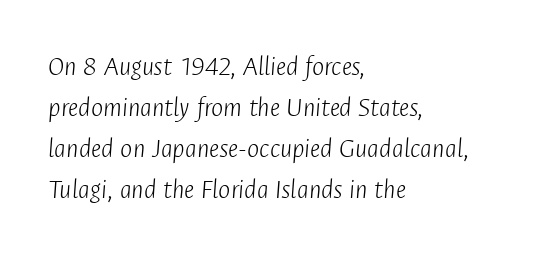
A typesetter would call this zero additional tracking. The glyphs are unaccompanied by any horizontal stroke below them. Layout note: lines flush left. Slant detected: the letters are inclined. Think of a printed novel: that variable character pitch is what you see here.
